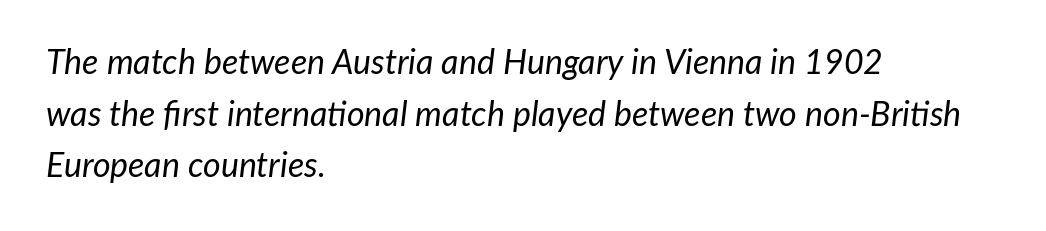
Short note: letters normally spaced. In terms of leading, this rendering sits right in the middle. Italic? Definitely — the glyphs are oblique. Here the designer chose a conventional face with non-uniform glyph widths. No word sits above an underline.
